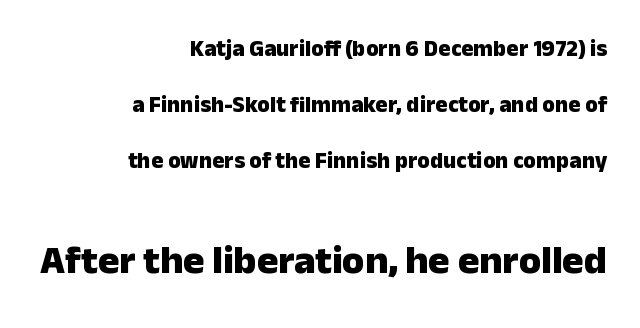
The image shows 40 px heavy sans-serif type, upright; set right-aligned, loose line spacing (2.43x), normal letter spacing, not underlined; the second (bottom) block is 1.74x larger; low stroke contrast and a medium x-height.
